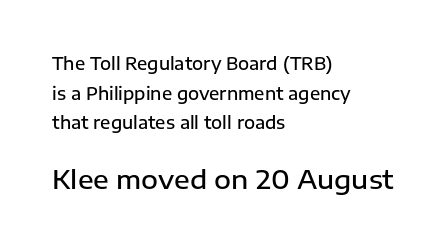
{"italic": "no", "bold": "semi", "underline": "no", "align": "left", "line_spacing_ratio": 1.75, "letter_spacing": "normal", "letter_spacing_em": 0.0, "larger_block": "second", "size_ratio": 1.53, "glyph_px": 26}
